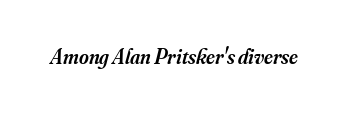
The image shows 21 px text type, italic (leaning right); set normal letter spacing, not underlined.
